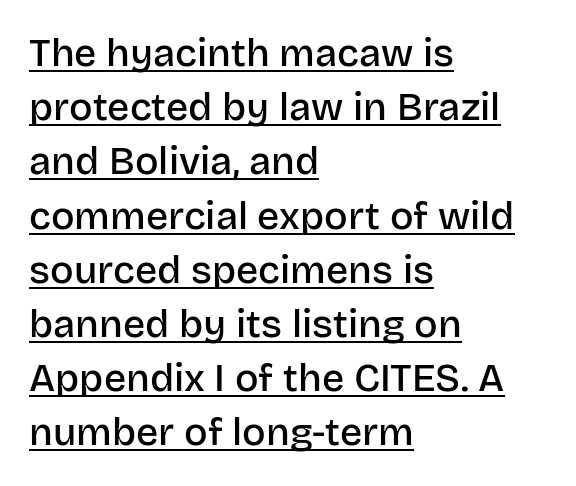
The face used here is rendered with its standard letterfit. The typesetter has applied underlining to the passage shown. Ordinary non-slanted type is in use. Interline gaps are of average width in this sample. The face used here is proportionally spaced, like ordinary book or web type.
